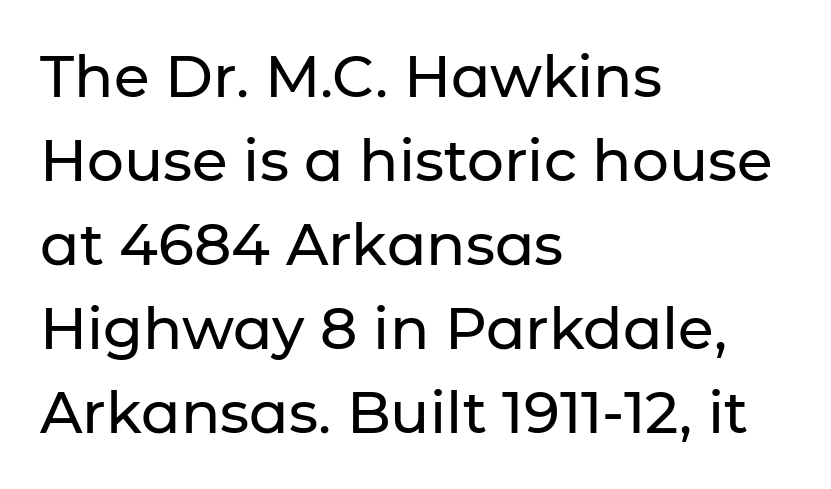
{"serif": "no", "italic": "no", "width": "normal", "stroke_contrast": "low", "x_height": "medium", "monospaced": "no", "underline": "no", "align": "left", "line_spacing": "normal", "line_spacing_ratio": 1.45, "letter_spacing": "normal", "letter_spacing_em": 0.0, "glyph_px": 58}
